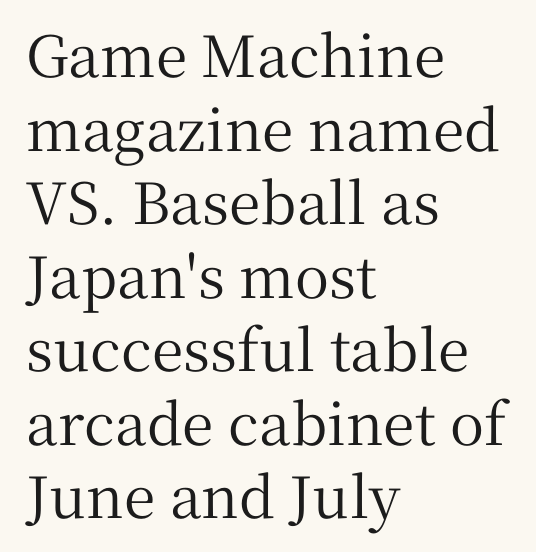
The image shows 57 px serif type, upright; set left-aligned, normal line spacing (1.29x), normal letter spacing, not underlined; medium stroke contrast and a medium x-height.
